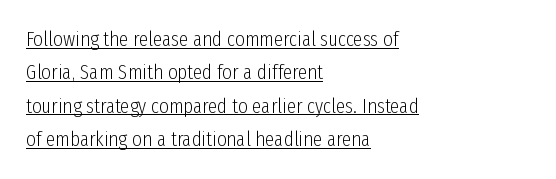
{"italic": "no", "bold": "no", "underline": "yes", "align": "left", "line_spacing": "normal", "line_spacing_ratio": 1.59, "letter_spacing": "normal", "letter_spacing_em": 0.0, "glyph_px": 21}
